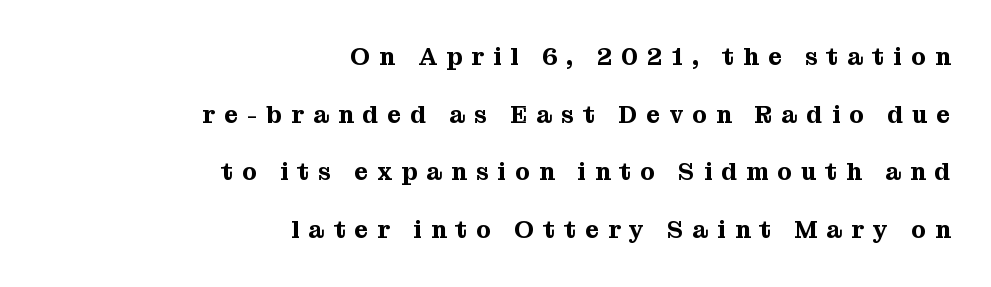
If you measured baseline to baseline, you'd find a long distance. Is the letter spacing exaggerated? Yes — the characters are pushed far apart. The paragraph shown leans on its right margin. The lettering stays uniformly vertical, giving the passage a roman look. Decoration check: the copy has no underline.
